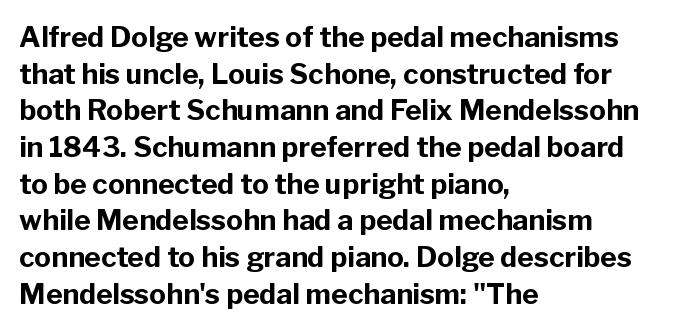
Q: Is the text bold? A: Yes.
Q: Is the text italic (slanted)? A: No, it is upright.
Q: Is the typeface a serif or a sans-serif typeface? A: Sans-serif.
Q: Is the text underlined? A: No.
Q: How is the paragraph aligned? A: Left-aligned.
Q: Is the spacing between letters normal or unusually wide? A: Normal.
Q: Is the spacing between lines tight, normal or loose? A: Normal.
Q: Width (condensed, normal, or wide)? A: Normal.
Q: Stroke contrast? A: Low.
Q: x-height? A: Medium.
Q: Monospaced? A: No.
